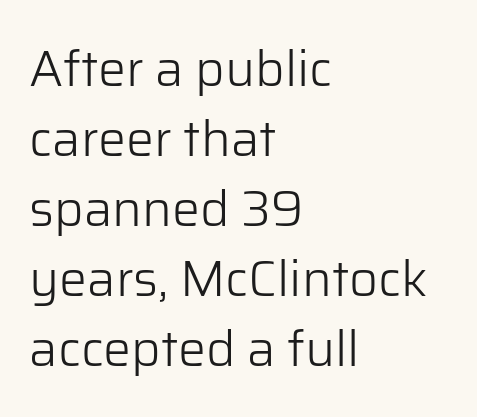
Quick note: underline off. Glyph-to-glyph distance matches everyday printed text. The strokes carry an ordinary text weight at most. Is this a sans? Yes — the strokes have no serifs.
